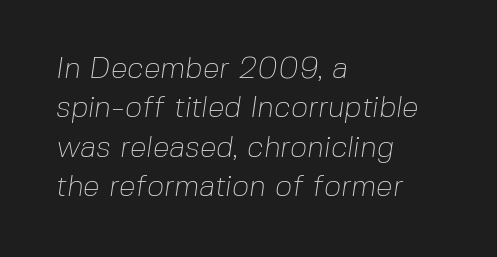
Q: Is the text bold? A: No.
Q: Is the typeface a serif or a sans-serif typeface? A: Sans-serif.
Q: Is the text underlined? A: No.
Q: How is the paragraph aligned? A: Left-aligned.
Q: Is the spacing between letters normal or unusually wide? A: Normal.
Q: Is the spacing between lines tight, normal or loose? A: Normal.
Q: Width (condensed, normal, or wide)? A: Normal.
Q: Stroke contrast? A: Low.
Q: x-height? A: Medium.
Q: Monospaced? A: No.
